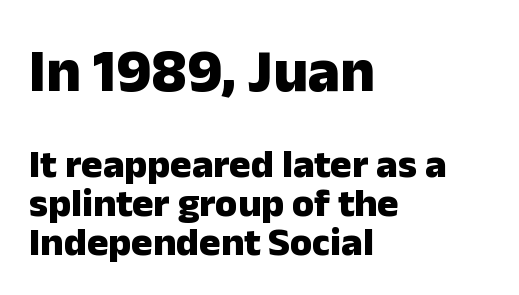
{"serif": "no", "italic": "no", "bold": "yes", "weight": "heavy", "width": "normal", "stroke_contrast": "low", "x_height": "medium", "monospaced": "no", "underline": "no", "align": "left", "line_spacing": "tight", "line_spacing_ratio": 0.98, "letter_spacing": "normal", "letter_spacing_em": 0.0, "larger_block": "first", "size_ratio": 1.5, "glyph_px": 60}
